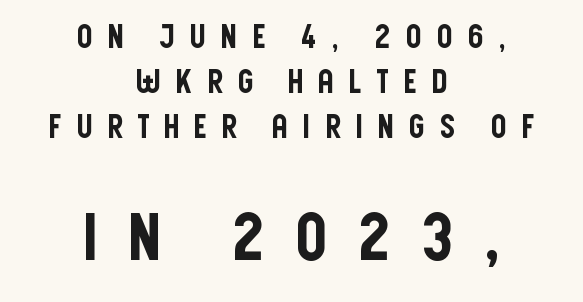
{"serif": "no", "italic": "no", "width": "condensed", "stroke_contrast": "low", "x_height": "large", "monospaced": "no", "underline": "no", "align": "center", "line_spacing": "normal", "line_spacing_ratio": 1.41, "letter_spacing": "wide", "letter_spacing_em": 0.43, "larger_block": "second", "size_ratio": 2.03, "glyph_px": 65}
